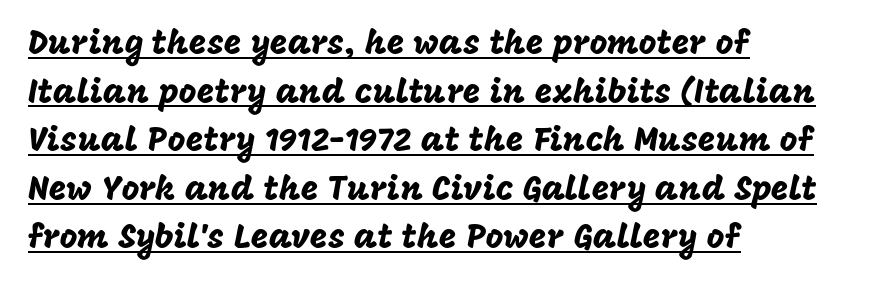
Q: Is the text italic (slanted)? A: Yes.
Q: Is the typeface a serif or a sans-serif typeface? A: Sans-serif.
Q: Is the text underlined? A: Yes.
Q: How is the paragraph aligned? A: Left-aligned.
Q: Is the spacing between letters normal or unusually wide? A: Normal.
Q: Is the spacing between lines tight, normal or loose? A: Normal.
Q: Width (condensed, normal, or wide)? A: Normal.
Q: Stroke contrast? A: Low.
Q: x-height? A: Large.
Q: Monospaced? A: No.
